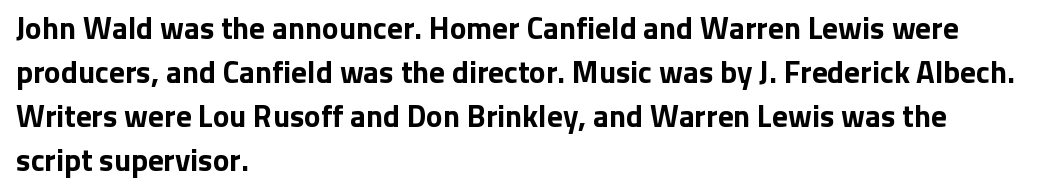
The image shows 31 px bold sans-serif type, upright; set left-aligned, normal line spacing (1.42x), normal letter spacing, not underlined; low stroke contrast and a medium x-height.
